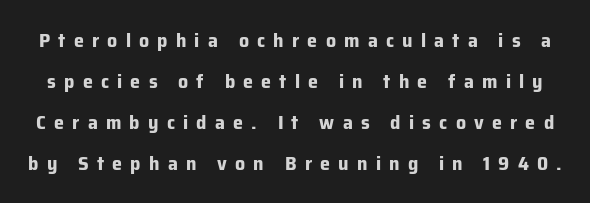
If you drew a line through each stem, it would be perfectly vertical. How would I describe the line gaps? Wide and relaxed. The glyphs have the mass of a bold cut. The glyphs are unaccompanied by any horizontal stroke below them.
